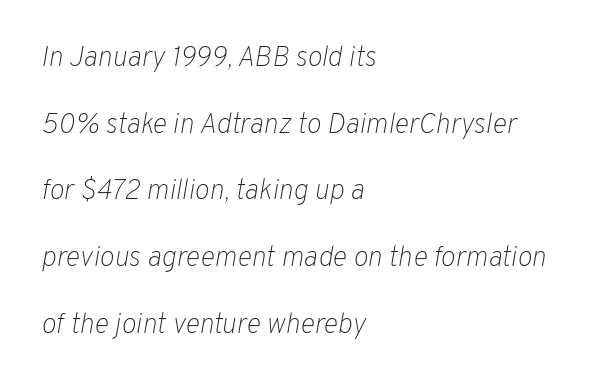
The line-height multiplier appears high, well above default. Observe the ordinary spacing: letters are neighbours, not strangers. Each letter keeps its own natural width here, so spacing adapts to shape. The paragraph has a hard left edge and a soft right edge. Stems here are at most as thick as an everyday book face.
